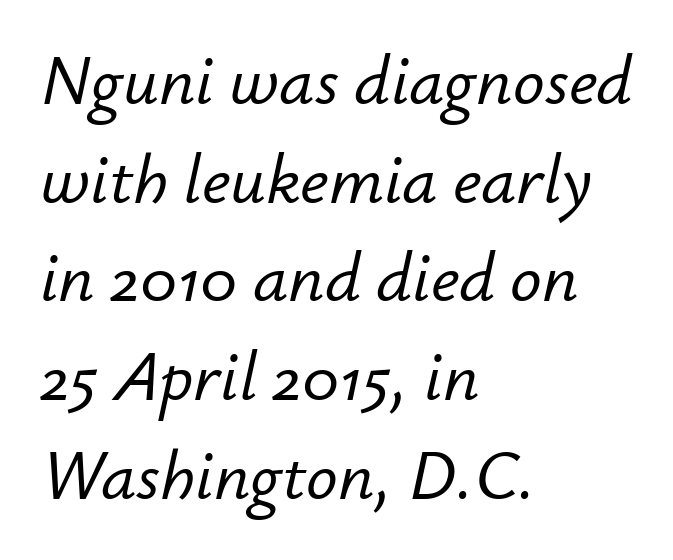
The image shows 70 px text type, italic (leaning right); set left-aligned, normal line spacing (1.41x), normal letter spacing, not underlined; low stroke contrast and a small x-height.
